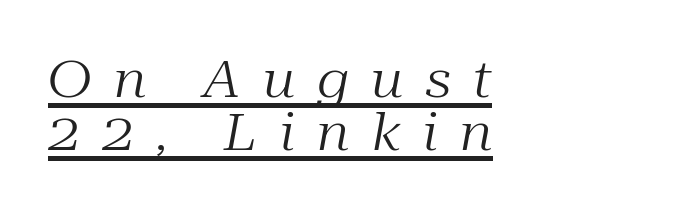
{"serif": "yes", "italic": "yes", "lean": "right", "slant_degrees": 10, "bold": "no", "weight": "regular", "width": "normal", "stroke_contrast": "medium", "x_height": "medium", "monospaced": "no", "underline": "yes", "align": "left", "line_spacing": "tight", "line_spacing_ratio": 1.01, "letter_spacing": "wide", "letter_spacing_em": 0.41, "glyph_px": 52}
